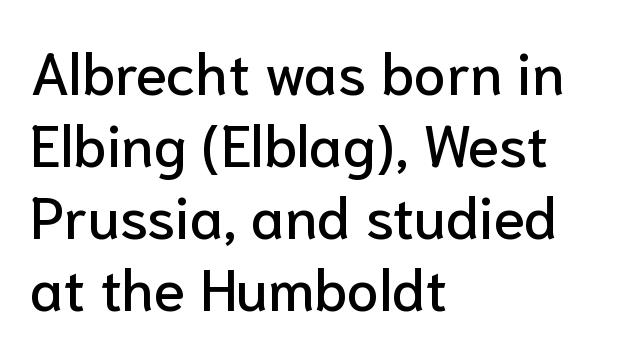
The image shows 58 px sans-serif type, upright; set left-aligned, line spacing 1.24x, normal letter spacing, not underlined; low stroke contrast and a medium x-height.
